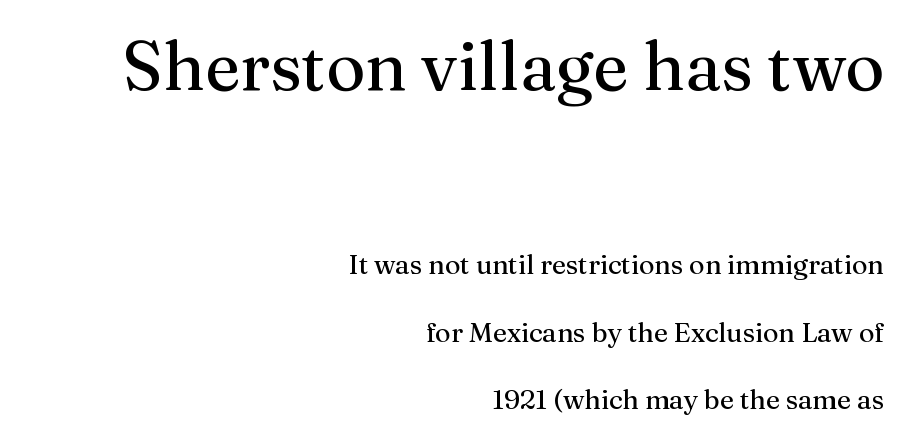
The image shows 68 px regular-weight serif type, upright; set right-aligned, loose line spacing (2.5x), normal letter spacing, not underlined; the first (top) block is 2.52x larger; medium stroke contrast and a medium x-height.
